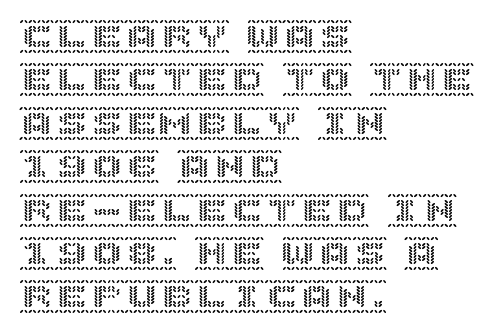
The image shows 35 px text type, upright; set left-aligned, line spacing 1.24x, normal letter spacing, not underlined; a large x-height.
